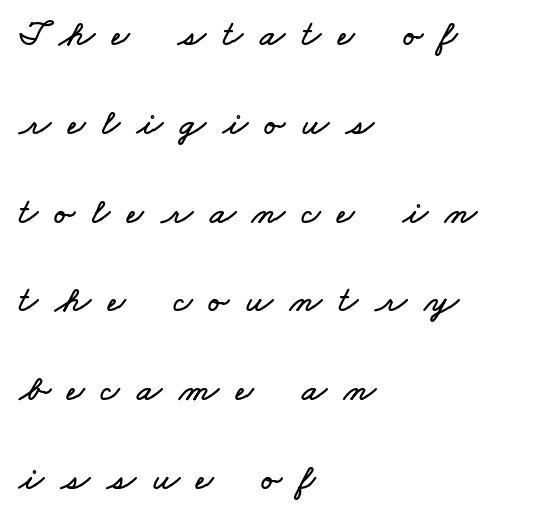
Q: Is the text underlined? A: No.
Q: How is the paragraph aligned? A: Left-aligned.
Q: Is the spacing between letters normal or unusually wide? A: Unusually wide.
Q: Is the spacing between lines tight, normal or loose? A: Loose.
Q: Width (condensed, normal, or wide)? A: Wide.
Q: Stroke contrast? A: Low.
Q: x-height? A: Small.
Q: Monospaced? A: No.
